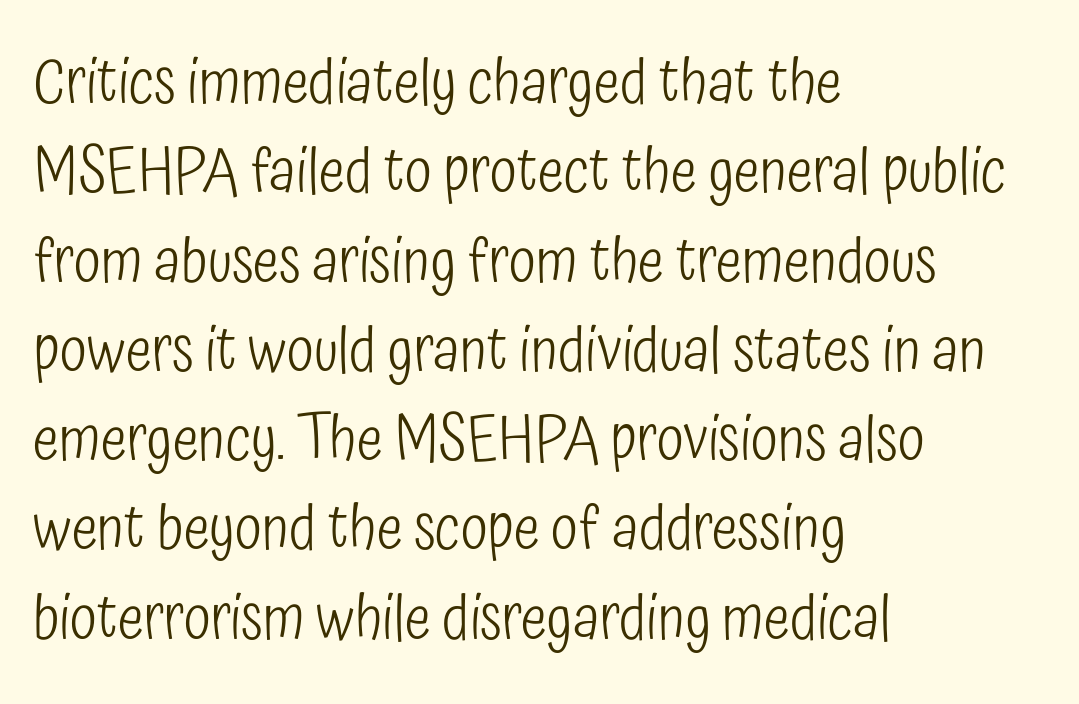
The image shows 62 px light, condensed sans-serif type, upright; set left-aligned, normal line spacing (1.44x), normal letter spacing, not underlined; low stroke contrast and a medium x-height.
